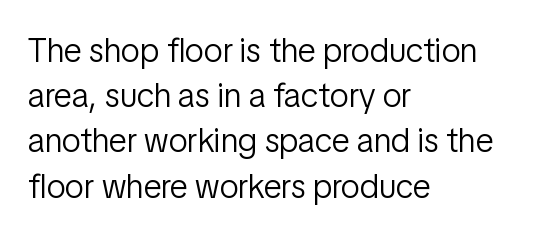
{"serif": "no", "italic": "no", "bold": "no", "weight": "light", "width": "condensed", "stroke_contrast": "low", "x_height": "medium", "monospaced": "no", "underline": "no", "align": "left", "line_spacing": "normal", "line_spacing_ratio": 1.33, "letter_spacing": "normal", "letter_spacing_em": 0.0, "glyph_px": 34}
